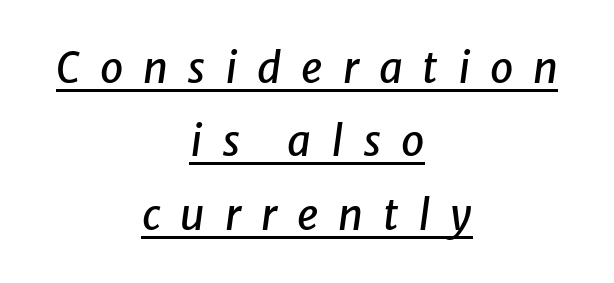
{"italic": "yes", "lean": "right", "slant_degrees": 8, "width": "normal", "stroke_contrast": "low", "x_height": "medium", "monospaced": "no", "underline": "yes", "align": "center", "line_spacing_ratio": 1.75, "letter_spacing": "wide", "letter_spacing_em": 0.47, "glyph_px": 42}
